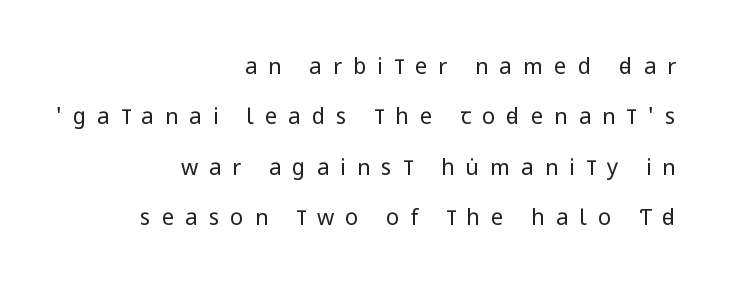
In terms of leading, this rendering errs on the spacious side. Caption: expanded tracking, letters set apart. Words float on clear page, feet unadorned. The strokes are not fattened; the text isn't bold. Posture: straight, roman, zero tilt.
